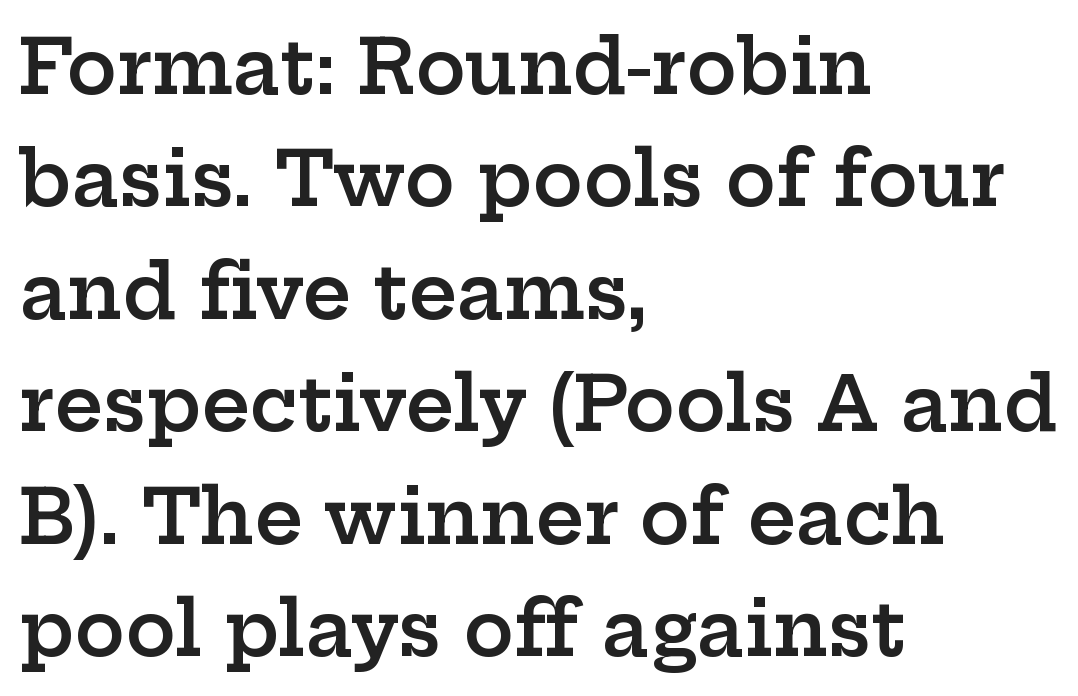
The image shows 75 px semibold, wide serif type, upright; set left-aligned, normal line spacing (1.5x), normal letter spacing, not underlined; low stroke contrast and a medium x-height.
